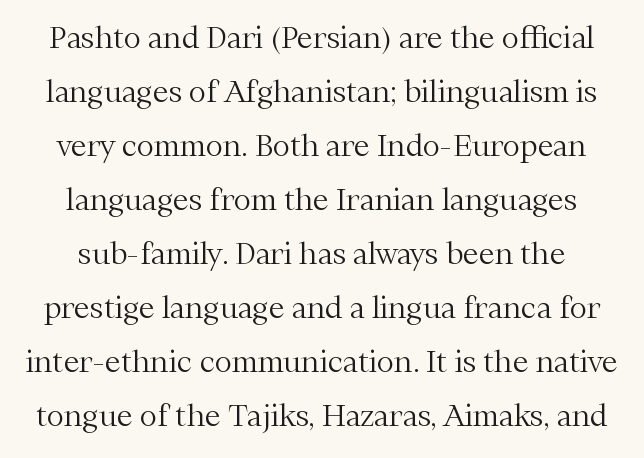
The face used here is seriffed, in the tradition of book romans. Note the varied advance widths — an 'i' is clearly narrower than an 'm'. A light-to-regular cut is what we see here. If you drew a line through each stem, it would be perfectly vertical. Check under the words: just untouched page. The face used here is rendered with its standard letterfit.
